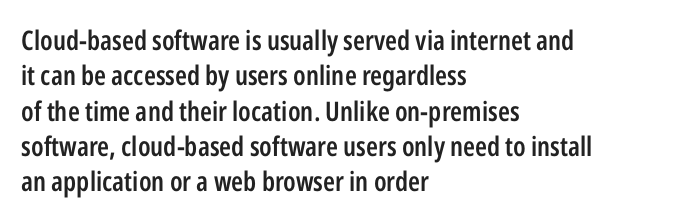
{"italic": "no", "bold": "semi", "underline": "no", "align": "left", "line_spacing": "normal", "line_spacing_ratio": 1.31, "letter_spacing": "normal", "letter_spacing_em": 0.0, "glyph_px": 27}
